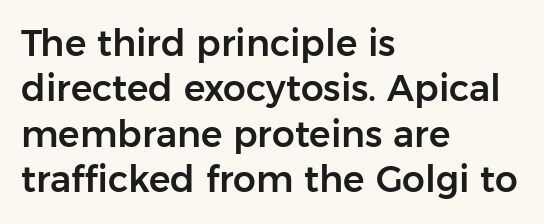
Words float on clear page, feet unadorned. Caption: standard tracking, unaltered. The lines are quadded left. The line-height multiplier appears to be the usual default.
